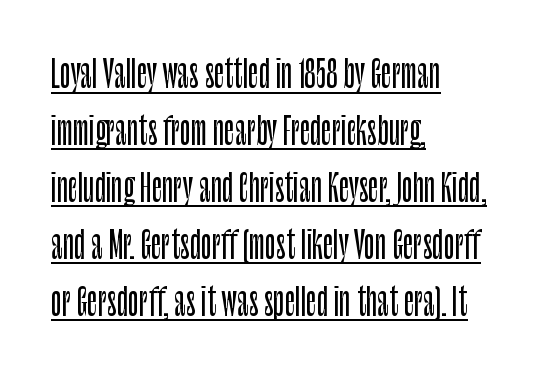
No italicization has been applied; the sample stays upright. Notice how descenders clear the ascenders below comfortably — that's standard leading. Horizontal alignment here is leftward, the default for most running prose. These characters rest on top of a visible drawn line. A typesetter would call this proportional, since set widths differ per character.
